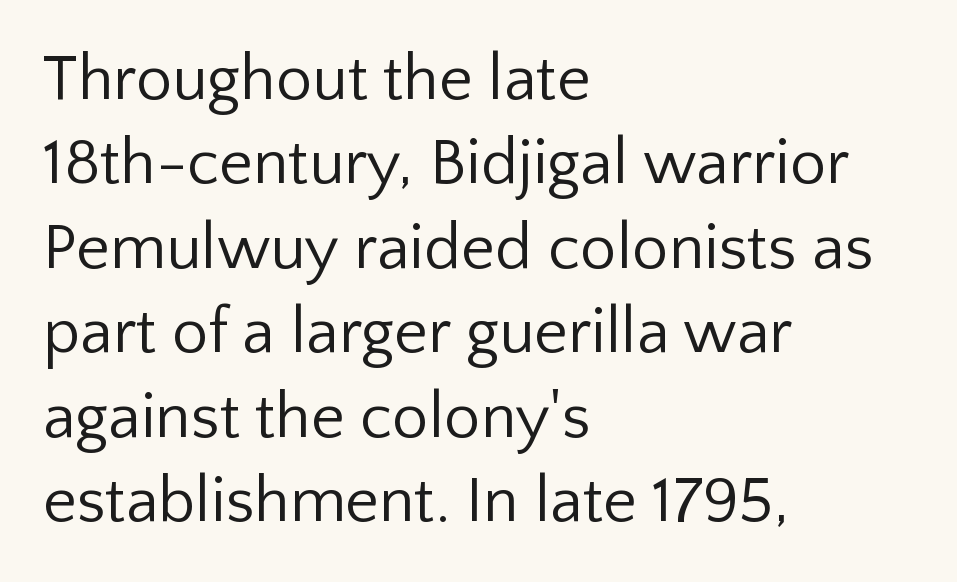
Q: Is the text bold? A: No.
Q: Is the text italic (slanted)? A: No, it is upright.
Q: Is the typeface a serif or a sans-serif typeface? A: Sans-serif.
Q: Is the text underlined? A: No.
Q: How is the paragraph aligned? A: Left-aligned.
Q: Is the spacing between letters normal or unusually wide? A: Normal.
Q: Is the spacing between lines tight, normal or loose? A: Normal.
Q: Width (condensed, normal, or wide)? A: Normal.
Q: Stroke contrast? A: Low.
Q: x-height? A: Medium.
Q: Monospaced? A: No.
